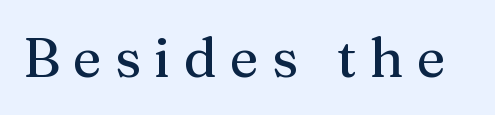
{"serif": "yes", "italic": "no", "width": "normal", "stroke_contrast": "medium", "x_height": "medium", "monospaced": "no", "underline": "no", "letter_spacing": "wide", "letter_spacing_em": 0.24, "glyph_px": 55}
